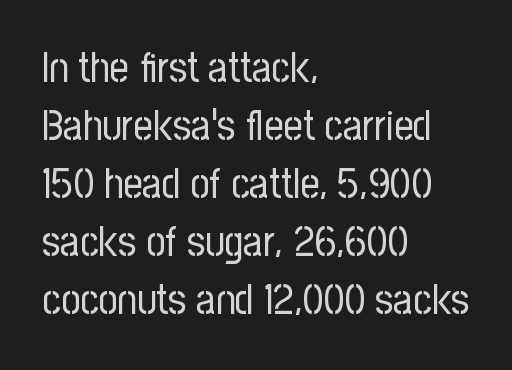
Successive baselines arrive at the customary interval. Tracking value appears to be zero — textbook default spacing. Beneath every word, the page is bare. These lines are set flush left with a ragged right edge.
